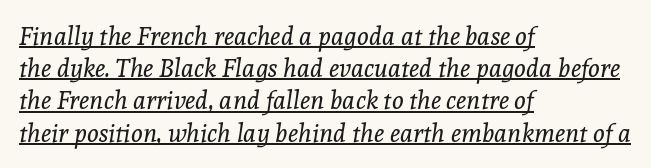
The image shows 25 px text type, italic (leaning right); set left-aligned, normal line spacing (1.29x), normal letter spacing, underlined.
